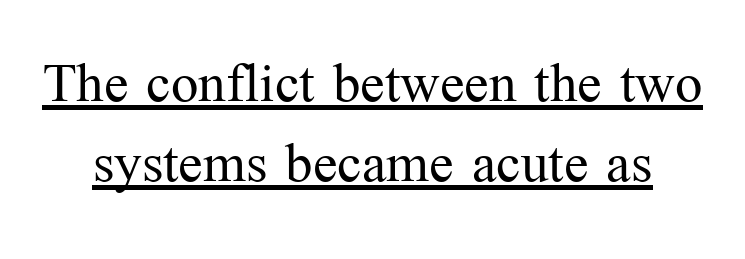
Q: Is the text bold? A: No.
Q: Is the text italic (slanted)? A: No, it is upright.
Q: Is the typeface a serif or a sans-serif typeface? A: Serif.
Q: Is the text underlined? A: Yes.
Q: Is the spacing between letters normal or unusually wide? A: Normal.
Q: Is the spacing between lines tight, normal or loose? A: Tight.
Q: Width (condensed, normal, or wide)? A: Normal.
Q: Stroke contrast? A: Medium.
Q: x-height? A: Medium.
Q: Monospaced? A: No.
